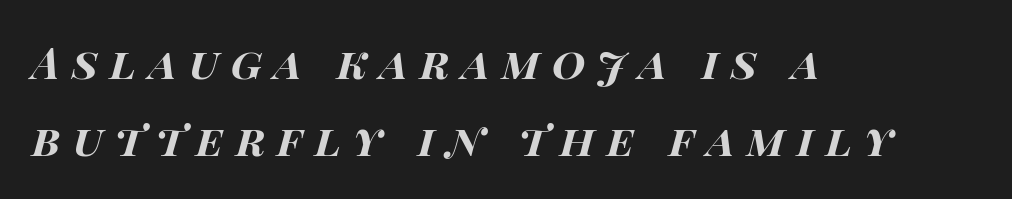
Q: Is the text bold? A: Yes.
Q: Is the text italic (slanted)? A: Yes, it leans right by about 14 degrees.
Q: Is the text underlined? A: No.
Q: How is the paragraph aligned? A: Left-aligned.
Q: Is the spacing between letters normal or unusually wide? A: Unusually wide.
Q: Width (condensed, normal, or wide)? A: Wide.
Q: Stroke contrast? A: High.
Q: x-height? A: Large.
Q: Monospaced? A: No.
